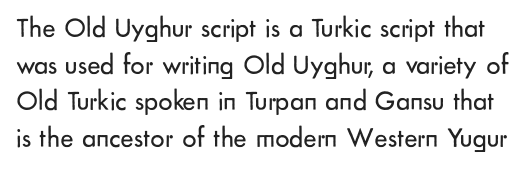
Q: Is the text bold? A: No.
Q: Is the text italic (slanted)? A: No, it is upright.
Q: Is the typeface a serif or a sans-serif typeface? A: Sans-serif.
Q: Is the text underlined? A: No.
Q: Is the spacing between letters normal or unusually wide? A: Normal.
Q: Is the spacing between lines tight, normal or loose? A: Normal.
Q: Width (condensed, normal, or wide)? A: Normal.
Q: Stroke contrast? A: Low.
Q: x-height? A: Small.
Q: Monospaced? A: No.
